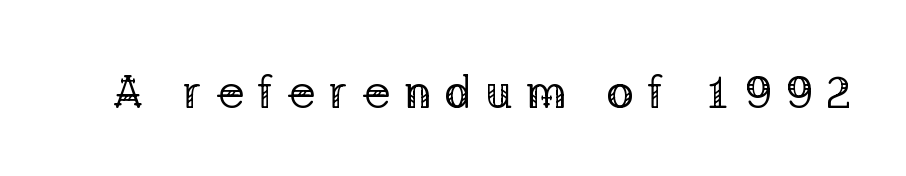
Varying glyph widths throughout — classic text-font behaviour. The foot of each line stays bare and open. The lettering stays uniformly vertical, giving the passage a roman look. The letters look calm and open, with moderate or lighter stems. The gaps between neighbouring characters are conspicuously large.
